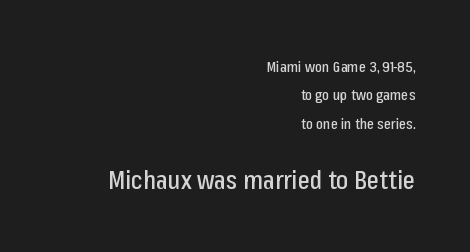
Q: Is the text italic (slanted)? A: No, it is upright.
Q: Is the text underlined? A: No.
Q: How is the paragraph aligned? A: Right-aligned.
Q: Is the spacing between letters normal or unusually wide? A: Normal.
Q: Which block of text is set in a larger size, the first (top) or the second (bottom)? A: The second (bottom) one.
